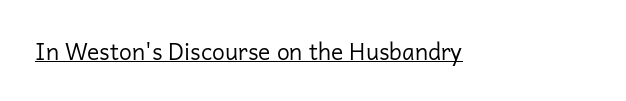
Students, observe the line beneath the letters — that is underlining. You can tell it's not italic because the verticals are truly vertical. Stems here are at most as thick as an everyday book face. Between one letter and the next there's only the usual sliver of space.
